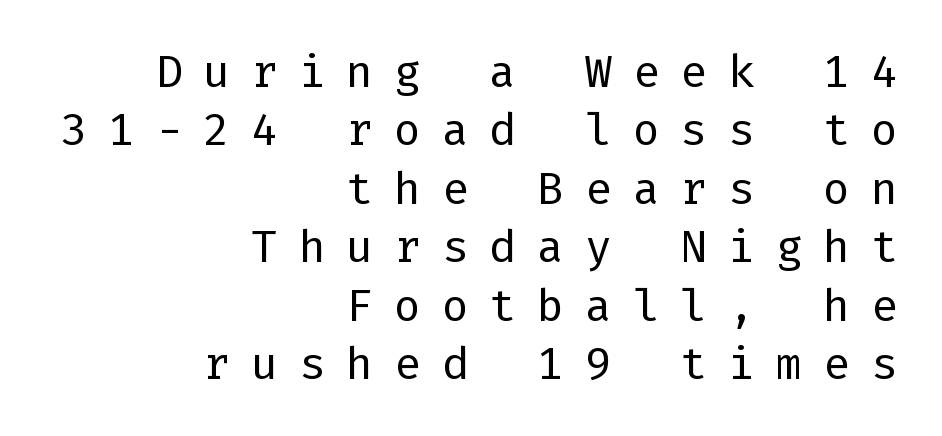
This rendering widens character spacing well past its baseline value. A roman cut, with each character standing at attention. The strokes carry an ordinary text weight at most. One-word summary of the alignment: right. The block of text has a typical density, with ordinary space between rows.
